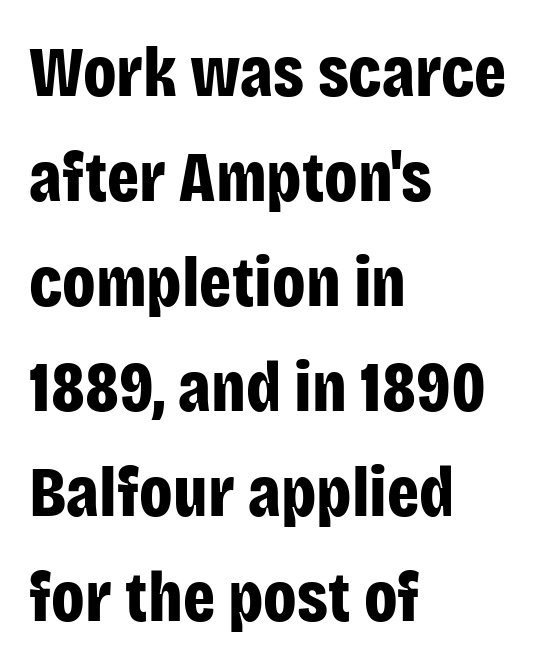
The strokes are fattened all the way to bold. The space between consecutive lines is moderate. Spacing between characters is what you'd get straight out of the box. Bare-footed words on every line. Typeset ragged right — the left edge is the straight one. This sample has the flowing, uneven cadence of proportional lettering.
